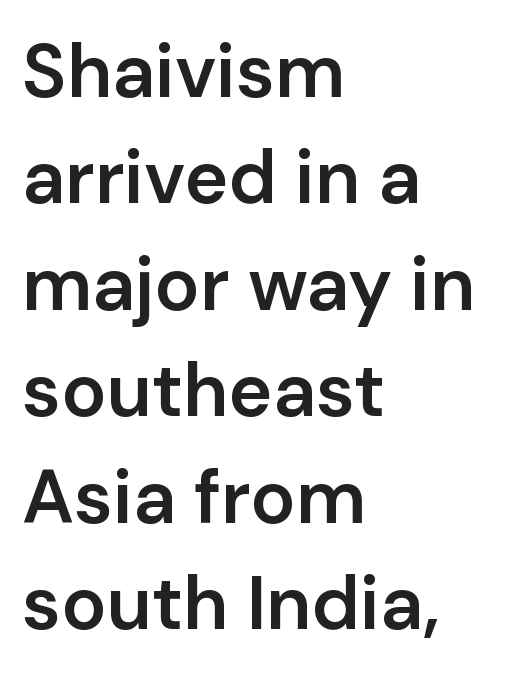
The image shows 75 px semibold sans-serif type, upright; set left-aligned, normal line spacing (1.42x), normal letter spacing, not underlined; low stroke contrast and a medium x-height.
